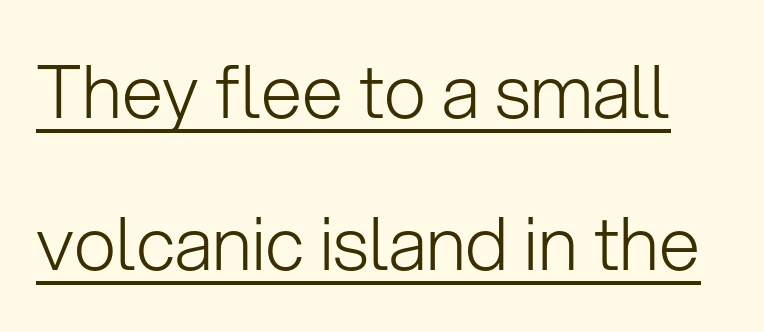
The image shows 74 px light sans-serif type, upright; set loose line spacing (2.06x), normal letter spacing, underlined; low stroke contrast and a medium x-height.
